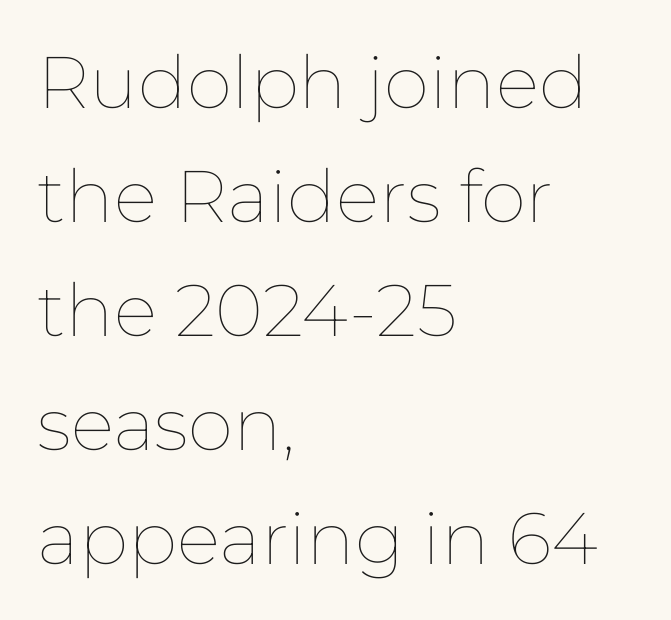
Honestly, the row spacing looks completely unremarkable. Descender tails drop into unmarked territory. This sample uses an upright cut, with every glyph sitting square on the baseline. Short note: letters normally spaced. Think of a printed novel: that variable character pitch is what you see here.
